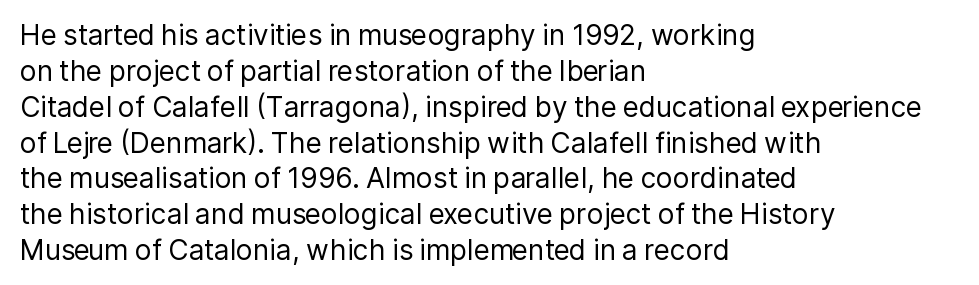
Looks like regular typesetting: each glyph gets only the width it needs. Compared with a typical body face, this is equally light or lighter still. Regarding leading, the lines here are spaced in the standard way. Short and long lines alike share a common starting point at left. Regarding serifs, this sample does without them.
